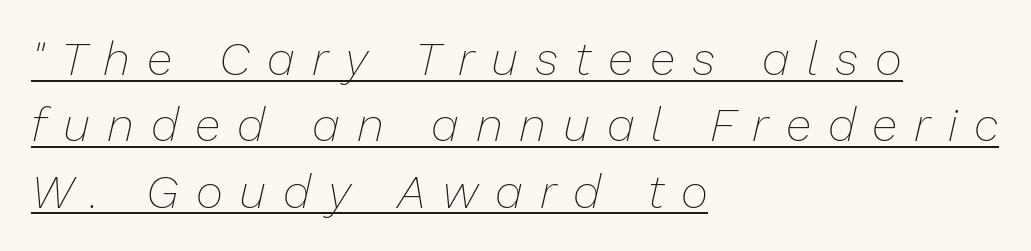
{"italic": "yes", "lean": "right", "slant_degrees": 13, "bold": "no", "weight": "thin", "width": "normal", "stroke_contrast": "low", "x_height": "medium", "monospaced": "no", "underline": "yes", "align": "left", "line_spacing": "normal", "line_spacing_ratio": 1.41, "letter_spacing": "wide", "letter_spacing_em": 0.36, "glyph_px": 47}
